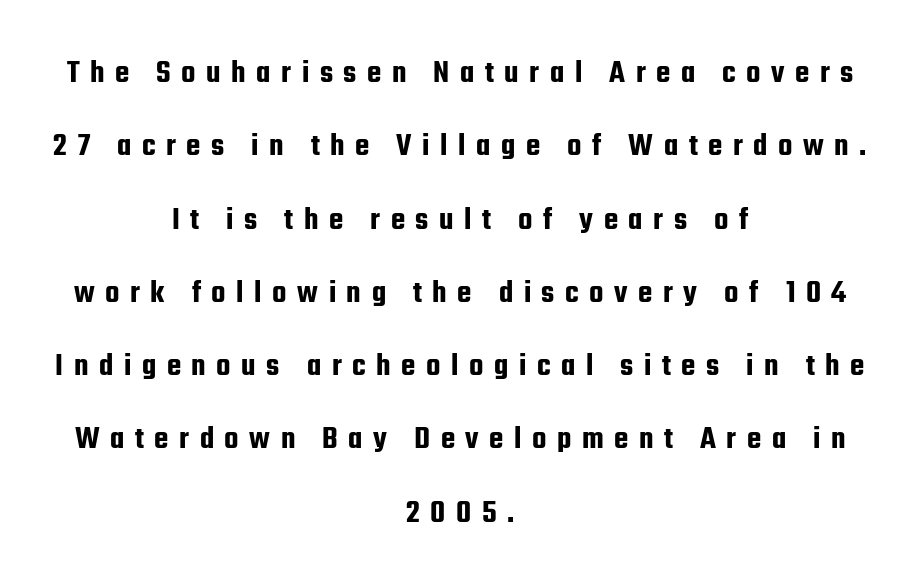
These lines have a slow, spaced-out rhythm from letter to letter. What's the leading like? Stretched, with rows far apart. Think of a printed novel: that variable character pitch is what you see here. The type family on display is of the sans-serif kind.
